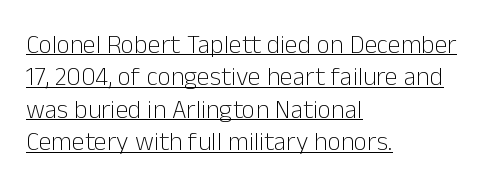
The image shows 26 px text type, upright; set left-aligned, normal line spacing (1.25x), normal letter spacing, underlined.
